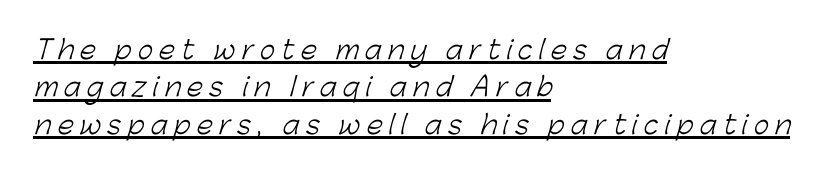
The paragraph has a hard left edge and a soft right edge. Reading down the column, the eye jumps a familiar distance to each next line. The line texture is sparse and dotted thanks to wide tracking. Stems here are at most as thick as an everyday book face.
